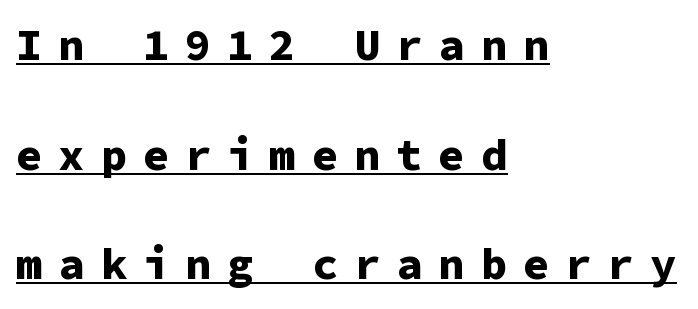
{"serif": "no", "italic": "no", "bold": "yes", "weight": "bold", "width": "normal", "stroke_contrast": "low", "x_height": "medium", "monospaced": "yes", "underline": "yes", "align": "left", "line_spacing": "loose", "line_spacing_ratio": 2.49, "letter_spacing": "wide", "letter_spacing_em": 0.36, "glyph_px": 44}
